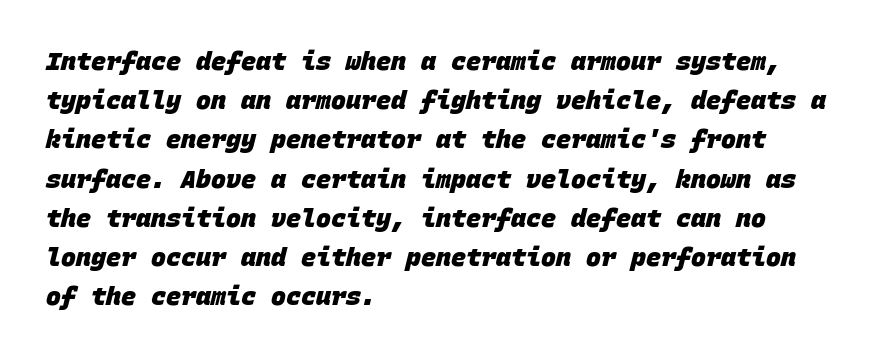
{"bold": "yes", "underline": "no", "align": "left", "line_spacing": "normal", "line_spacing_ratio": 1.57, "letter_spacing": "normal", "letter_spacing_em": 0.0, "glyph_px": 25}
